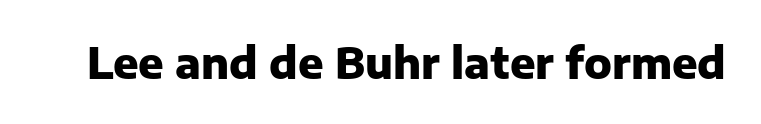
The image shows 42 px heavy sans-serif type, upright; set normal letter spacing, not underlined; low stroke contrast and a medium x-height.
